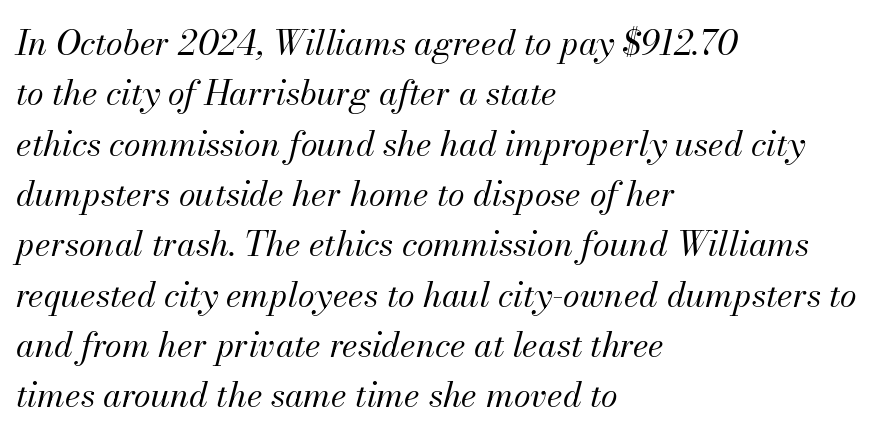
The image shows 34 px regular-weight type, italic (leaning right); set left-aligned, normal line spacing (1.48x), normal letter spacing, not underlined; medium stroke contrast and a small x-height.
